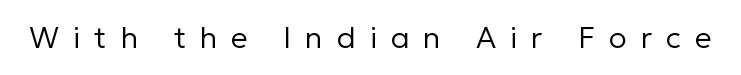
The image shows 30 px regular-weight sans-serif type, upright; set unusually wide letter spacing (+0.46 em), not underlined; low stroke contrast and a medium x-height.
